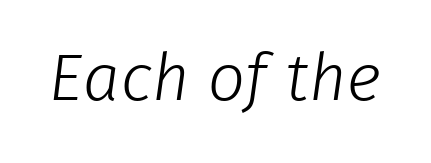
Character widths vary here, with narrow letters taking less room than wide ones. Nothing heavy about these letters — not bold at all. The words here are not underlined. Typographically, this falls in the sans-serif category. Caption: standard tracking, unaltered.
